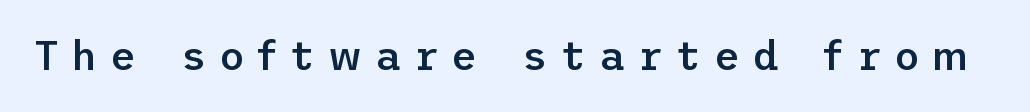
Glance below the letters and you will spot only blank space. If you drew a line through each stem, it would be perfectly vertical. The horizontal fit of the characters is loose and conspicuously gappy. This is sans-serif lettering, the kind often seen on screens and signage. This is moderately heavy type, rendered in semibold.
